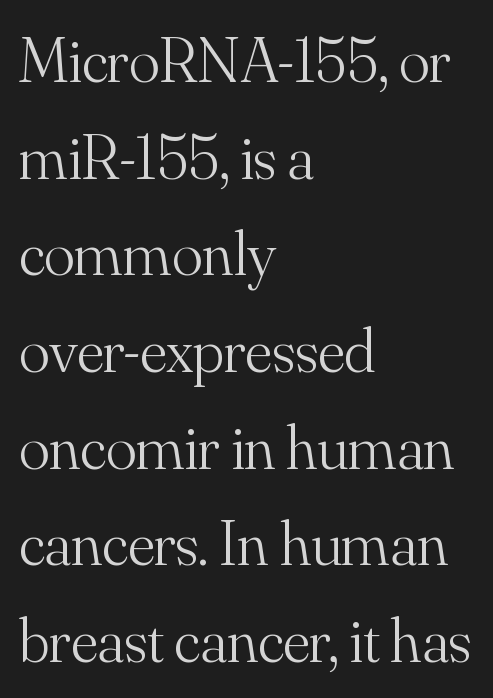
The image shows 64 px light serif type, upright; set left-aligned, normal line spacing (1.51x), normal letter spacing, not underlined; medium stroke contrast and a small x-height.
